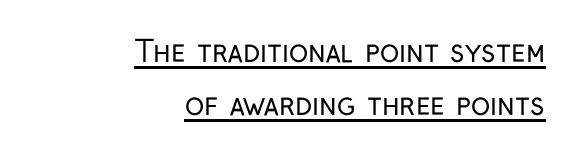
Letters have the restrained weight of plain body copy at most. A typesetter would call this proportional, since set widths differ per character. Examine the stroke ends and you'll find no serifs. Nope, not italic — everything's standing straight.
